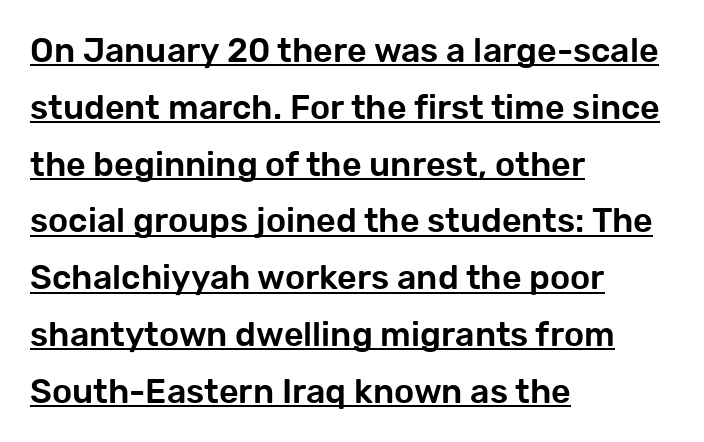
{"serif": "no", "italic": "no", "width": "normal", "stroke_contrast": "low", "x_height": "medium", "monospaced": "no", "underline": "yes", "align": "left", "line_spacing": "normal", "line_spacing_ratio": 1.67, "letter_spacing": "normal", "letter_spacing_em": 0.0, "glyph_px": 34}
